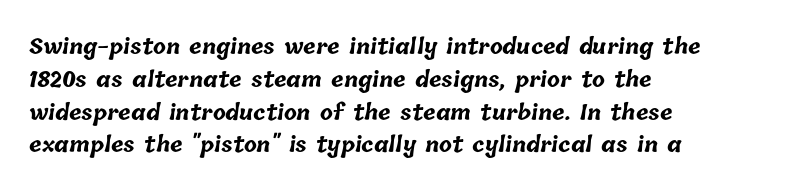
The image shows 21 px bold type; set left-aligned, normal line spacing (1.56x), normal letter spacing, not underlined.
